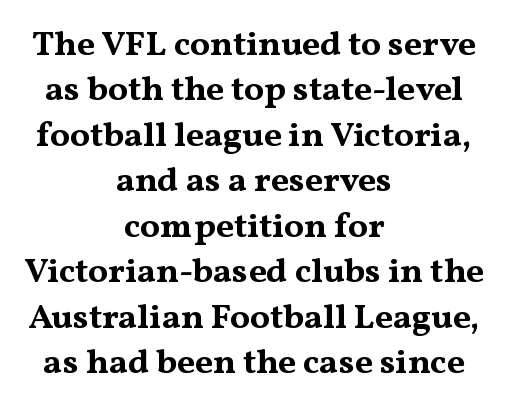
The axis of the letterforms is exactly vertical. Each row of text sits above clean, open space. Unlike a clean sans, this face finishes its strokes with serifs. The rows are spaced the way most documents space them. One-word summary of the alignment: center.
